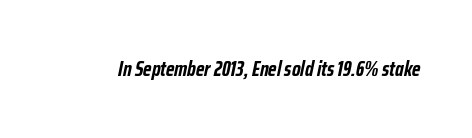
{"italic": "yes", "lean": "right", "slant_degrees": 12, "bold": "yes", "underline": "no", "letter_spacing": "normal", "letter_spacing_em": 0.0, "glyph_px": 21}
